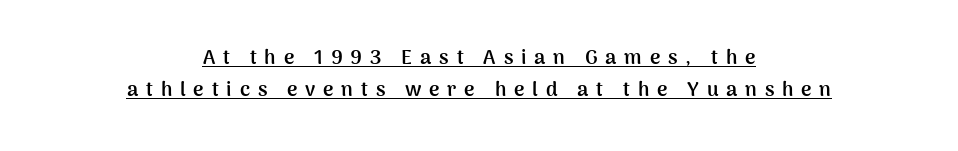
Where is the straight margin? There isn't one; the lines are centered. Caption: lettering with a line underneath. Weight check: bold — yes, fully. Letter spacing: wide.
